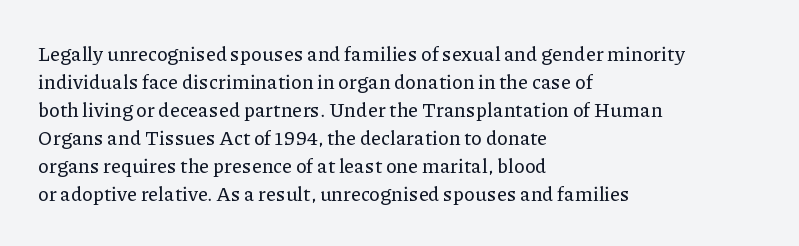
The image shows 20 px text type, upright; set left-aligned, normal line spacing (1.4x), normal letter spacing, not underlined.
